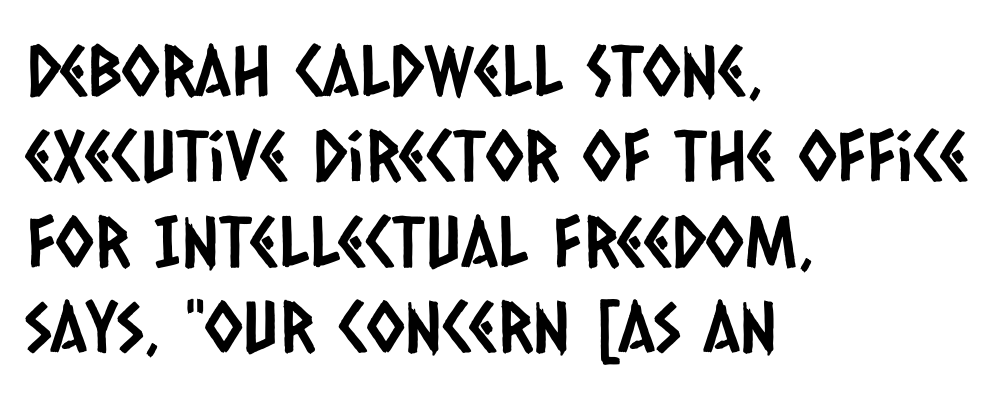
Does extra space separate the letters? No, they use regular spacing. A typesetter would call this proportional, since set widths differ per character. Font category for this specimen: sans-serif. The space directly below the letters is spotless.
